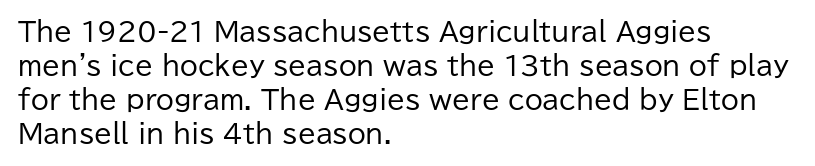
The image shows 26 px text type, upright; set left-aligned, normal line spacing (1.31x), normal letter spacing, not underlined.
